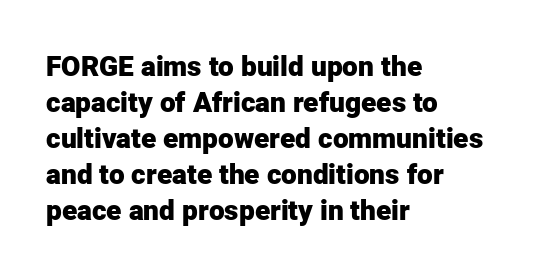
{"serif": "no", "italic": "no", "bold": "yes", "weight": "heavy", "width": "normal", "stroke_contrast": "low", "x_height": "medium", "monospaced": "no", "underline": "no", "align": "left", "line_spacing": "normal", "line_spacing_ratio": 1.29, "letter_spacing": "normal", "letter_spacing_em": 0.0, "glyph_px": 28}
